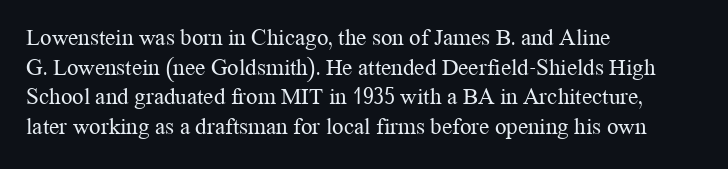
Q: Is the text bold? A: No.
Q: Is the text italic (slanted)? A: No, it is upright.
Q: Is the text underlined? A: No.
Q: How is the paragraph aligned? A: Left-aligned.
Q: Is the spacing between letters normal or unusually wide? A: Normal.
Q: Is the spacing between lines tight, normal or loose? A: Normal.
